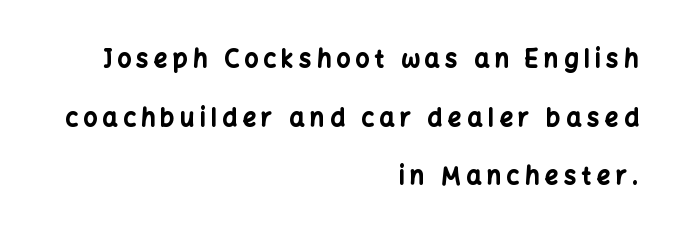
The image shows 24 px bold type, upright; set right-aligned, loose line spacing (2.44x), unusually wide letter spacing (+0.23 em), not underlined.
